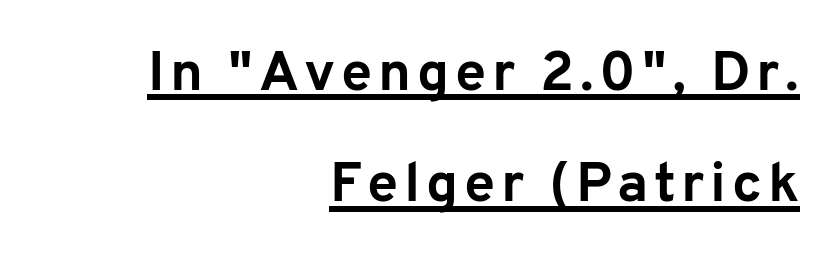
{"serif": "no", "italic": "no", "bold": "yes", "weight": "bold", "width": "normal", "stroke_contrast": "low", "x_height": "medium", "monospaced": "no", "underline": "yes", "align": "right", "line_spacing": "loose", "line_spacing_ratio": 1.99, "glyph_px": 56}
